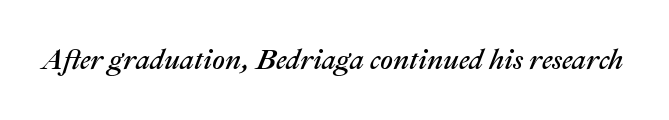
{"italic": "yes", "lean": "right", "slant_degrees": 22, "width": "normal", "stroke_contrast": "medium", "x_height": "medium", "monospaced": "no", "underline": "no", "letter_spacing": "normal", "letter_spacing_em": 0.0, "glyph_px": 28}
